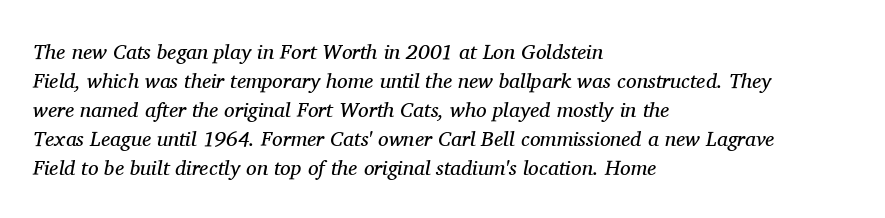
Successive baselines arrive at the customary interval. The string is rendered with underlining switched off. Each line starts at the same left margin while the right side varies. There's an unmistakable incline to the writing here. The letters look calm and open, with moderate or lighter stems.
